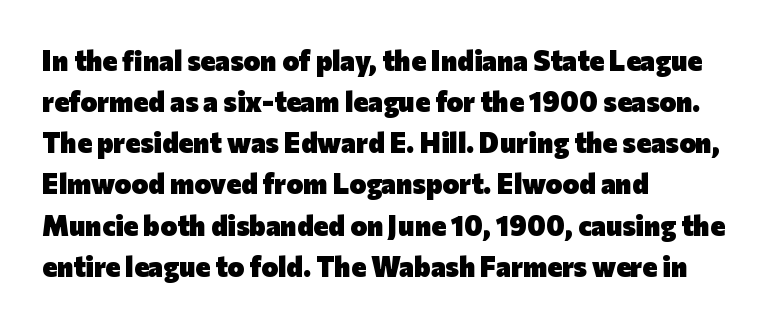
{"serif": "no", "italic": "no", "bold": "yes", "weight": "heavy", "width": "normal", "stroke_contrast": "low", "x_height": "medium", "monospaced": "no", "underline": "no", "align": "left", "line_spacing": "normal", "line_spacing_ratio": 1.47, "letter_spacing": "normal", "letter_spacing_em": 0.0, "glyph_px": 28}
